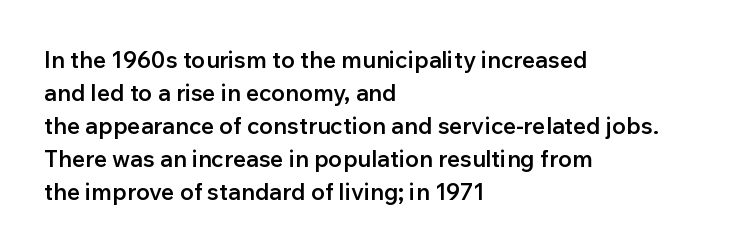
The space beneath each line is pristine and unruled. This rendering leaves character spacing at its baseline value. Designer's note — italics off, roman on. Leftover space on each line is placed entirely after the last word.
